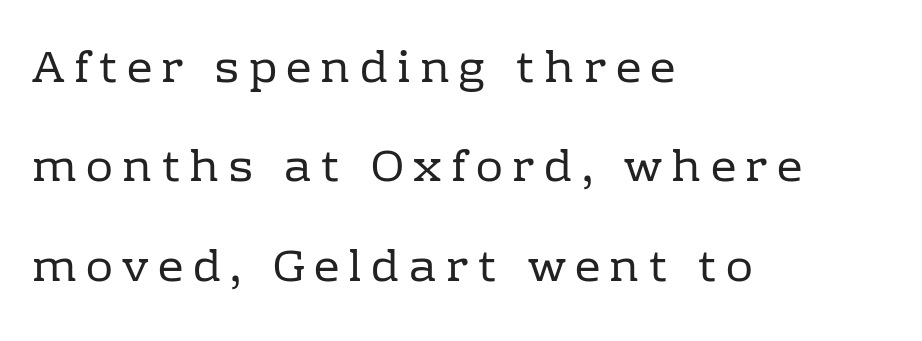
The image shows 45 px regular-weight serif type, upright; set left-aligned, loose line spacing (2.21x), unusually wide letter spacing (+0.21 em), not underlined; low stroke contrast and a medium x-height.
